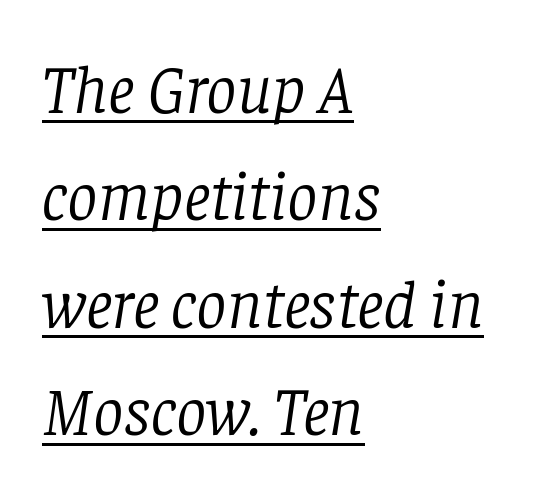
The image shows 68 px light serif type, italic (leaning right); set left-aligned, normal line spacing (1.58x), normal letter spacing, underlined; low stroke contrast and a large x-height.
